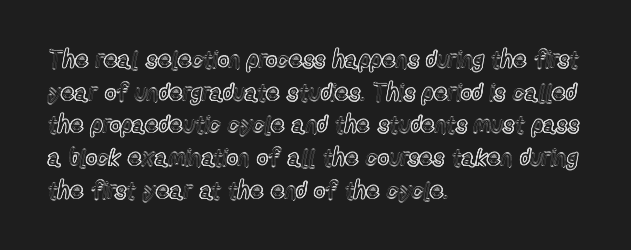
The image shows 24 px text type; set left-aligned, normal line spacing (1.36x), normal letter spacing, not underlined.
